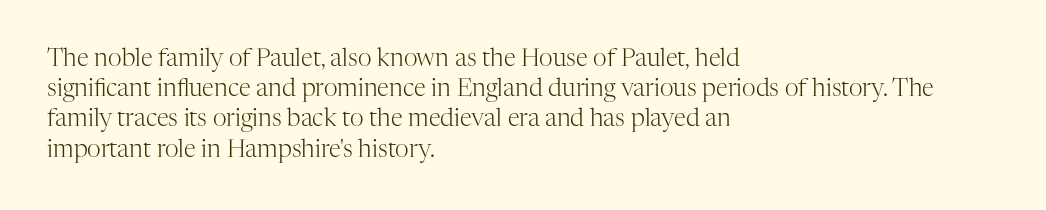
The image shows 24 px text type, upright; set left-aligned, normal line spacing (1.26x), normal letter spacing, not underlined.
